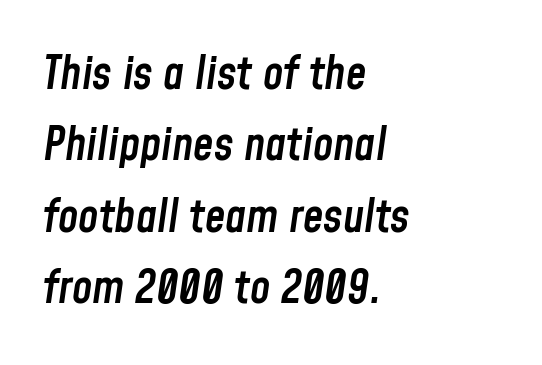
Q: Is the text bold? A: Semi-bold.
Q: Is the text italic (slanted)? A: Yes, it leans right by about 8 degrees.
Q: Is the text underlined? A: No.
Q: How is the paragraph aligned? A: Left-aligned.
Q: Is the spacing between letters normal or unusually wide? A: Normal.
Q: Is the spacing between lines tight, normal or loose? A: Normal.
Q: Width (condensed, normal, or wide)? A: Condensed.
Q: Stroke contrast? A: Low.
Q: x-height? A: Medium.
Q: Monospaced? A: No.
